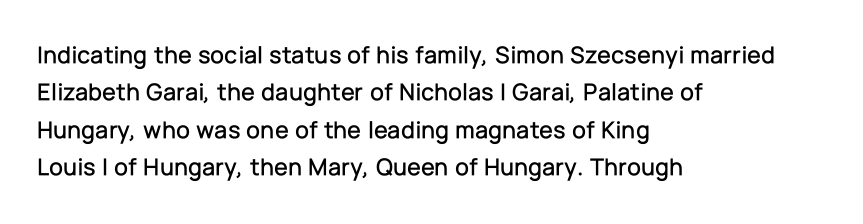
The image shows 25 px text type, upright; set left-aligned, normal line spacing (1.5x), normal letter spacing, not underlined.
